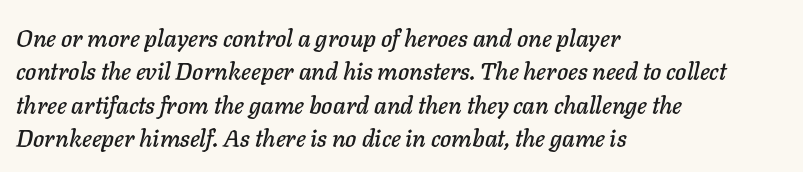
The image shows 24 px text type, italic (leaning right); set left-aligned, normal line spacing (1.39x), normal letter spacing, not underlined.
